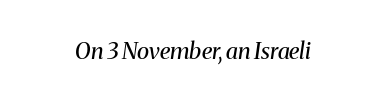
Q: Is the text bold? A: No.
Q: Is the text italic (slanted)? A: Yes, it leans right by about 8 degrees.
Q: Is the text underlined? A: No.
Q: How is the paragraph aligned? A: Centered.
Q: Is the spacing between letters normal or unusually wide? A: Normal.
